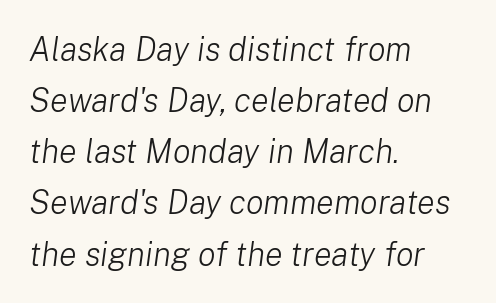
Q: Is the text bold? A: No.
Q: Is the text italic (slanted)? A: Yes, it leans right by about 8 degrees.
Q: Is the text underlined? A: No.
Q: How is the paragraph aligned? A: Left-aligned.
Q: Is the spacing between letters normal or unusually wide? A: Normal.
Q: Is the spacing between lines tight, normal or loose? A: Normal.
Q: Width (condensed, normal, or wide)? A: Normal.
Q: Stroke contrast? A: Low.
Q: x-height? A: Medium.
Q: Monospaced? A: No.
